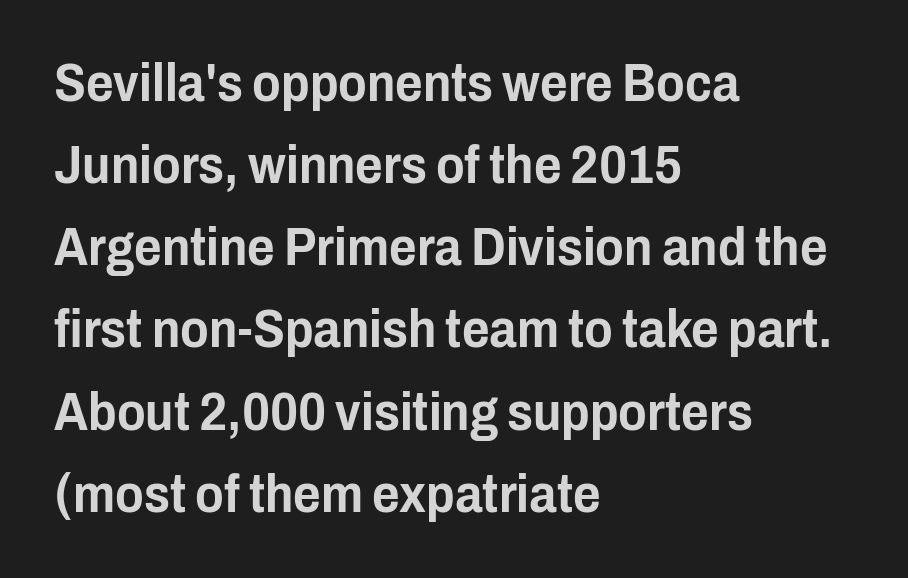
Each letter keeps its own natural width here, so spacing adapts to shape. Decoration check: the copy has no underline. Honestly, the row spacing looks completely unremarkable. A typesetter would label this face a sans.
